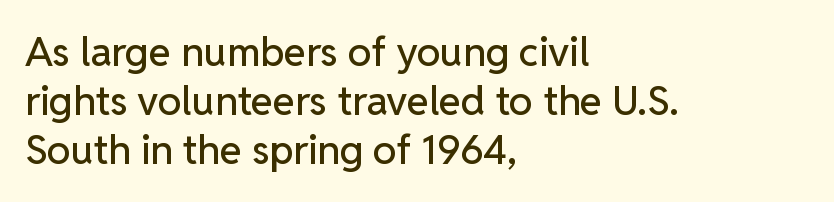
Q: Is the text italic (slanted)? A: No, it is upright.
Q: Is the typeface a serif or a sans-serif typeface? A: Sans-serif.
Q: Is the text underlined? A: No.
Q: How is the paragraph aligned? A: Left-aligned.
Q: Is the spacing between letters normal or unusually wide? A: Normal.
Q: Width (condensed, normal, or wide)? A: Normal.
Q: Stroke contrast? A: Low.
Q: x-height? A: Medium.
Q: Monospaced? A: No.
